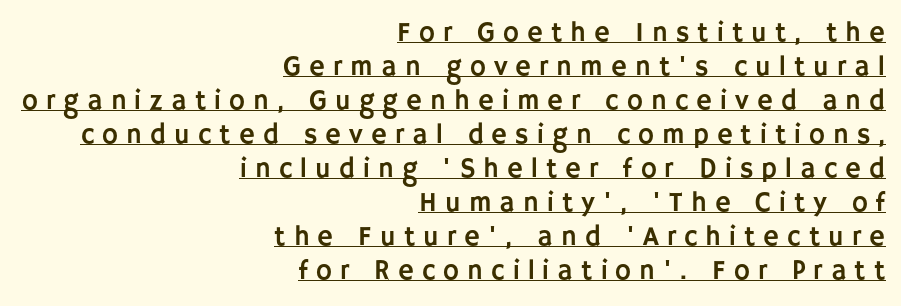
In terms of letterspacing, this is a distinctly airy, spread setting. Style check: upright. Does a line run under the words? Yes, clearly. The rendering anchors every line to the right-hand side. This sample keeps an unexceptional amount of space between lines.
